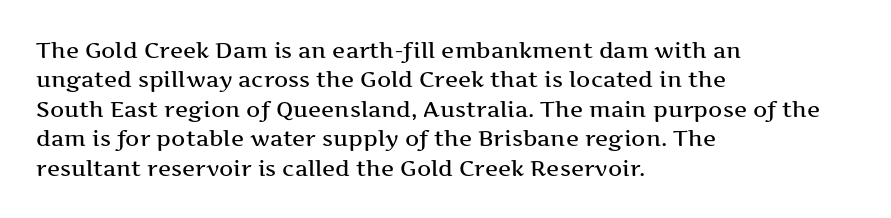
Q: Is the text italic (slanted)? A: No, it is upright.
Q: Is the text underlined? A: No.
Q: How is the paragraph aligned? A: Left-aligned.
Q: Is the spacing between letters normal or unusually wide? A: Normal.
Q: Is the spacing between lines tight, normal or loose? A: Normal.
